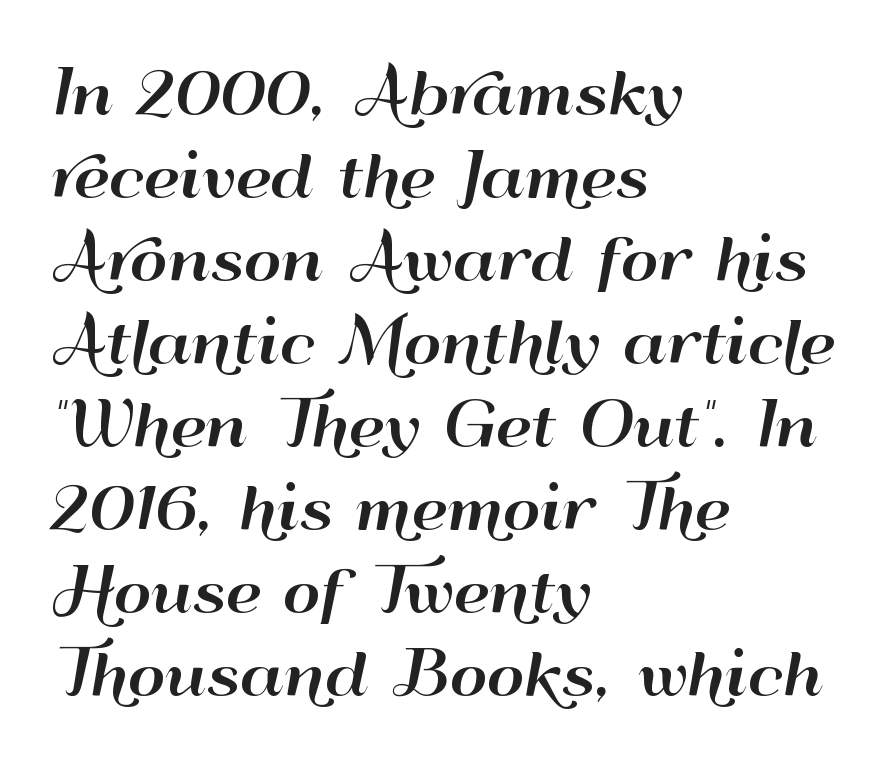
{"serif": "no", "width": "wide", "stroke_contrast": "high", "x_height": "small", "monospaced": "no", "underline": "no", "align": "left", "line_spacing": "normal", "line_spacing_ratio": 1.43, "letter_spacing": "normal", "letter_spacing_em": 0.0, "glyph_px": 58}
